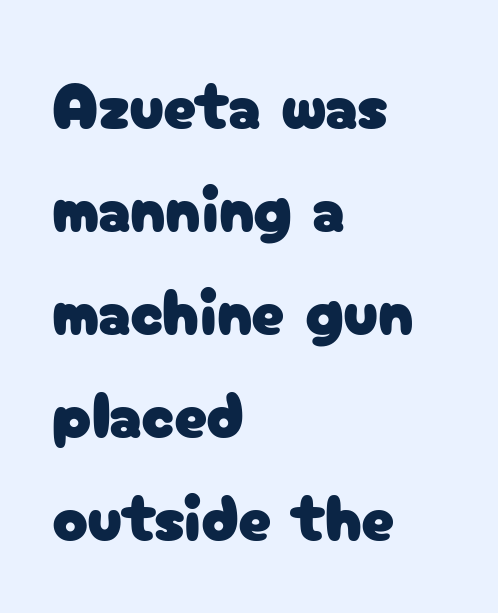
The image shows 66 px sans-serif type, upright; set left-aligned, normal line spacing (1.56x), normal letter spacing, not underlined; low stroke contrast and a medium x-height.
